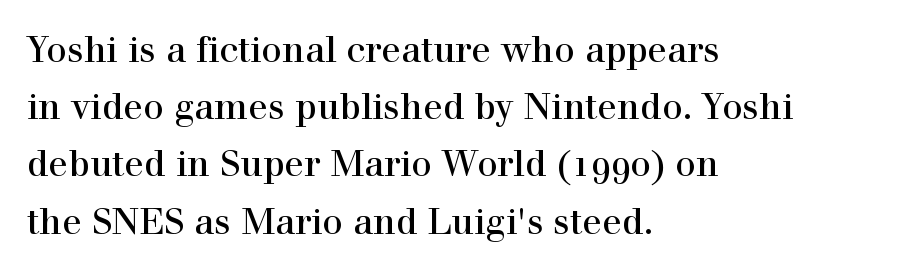
The image shows 36 px serif type, upright; set left-aligned, normal line spacing (1.59x), normal letter spacing, not underlined; a medium x-height.
